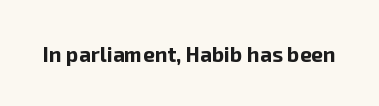
The image shows 21 px bold type, upright; set normal letter spacing, not underlined.
